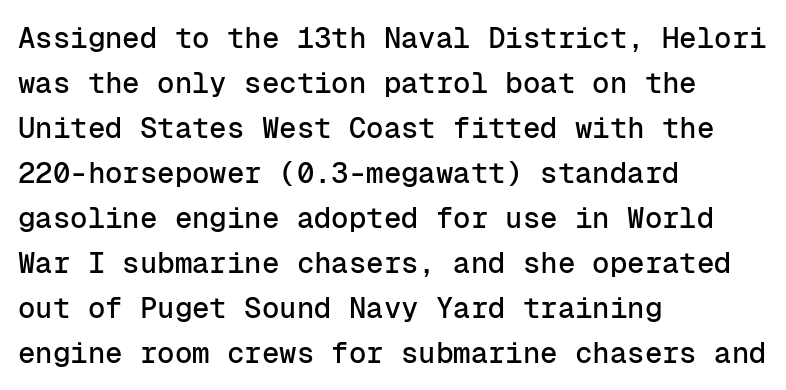
Q: Is the text italic (slanted)? A: No, it is upright.
Q: Is the typeface a serif or a sans-serif typeface? A: Sans-serif.
Q: Is the text underlined? A: No.
Q: How is the paragraph aligned? A: Left-aligned.
Q: Is the spacing between letters normal or unusually wide? A: Normal.
Q: Is the spacing between lines tight, normal or loose? A: Normal.
Q: Width (condensed, normal, or wide)? A: Normal.
Q: Stroke contrast? A: Low.
Q: x-height? A: Medium.
Q: Monospaced? A: Yes.
